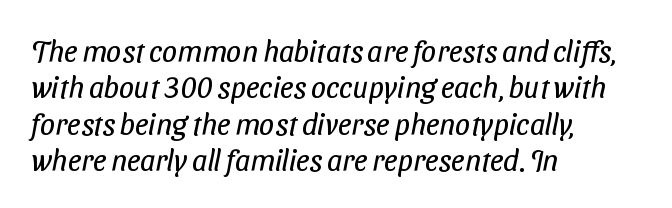
{"serif": "no", "bold": "no", "weight": "regular", "width": "condensed", "stroke_contrast": "low", "x_height": "medium", "monospaced": "no", "underline": "no", "align": "left", "line_spacing_ratio": 1.21, "letter_spacing": "normal", "letter_spacing_em": 0.0, "glyph_px": 30}
